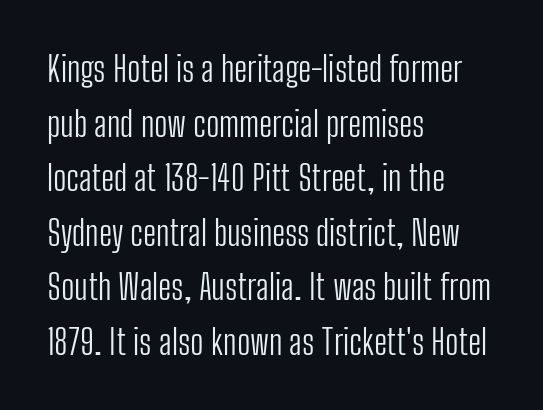
The string is rendered with underlining switched off. The lines are quadded left. The rendering keeps characters at their native spacing. Every stem runs plumb, perpendicular to the baseline. Stem width sits at or under what a default text font uses.
